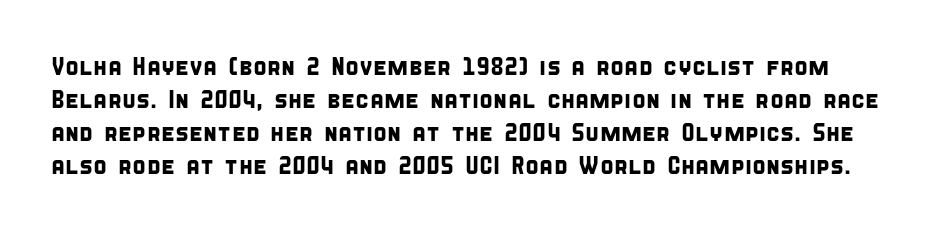
The image shows 25 px text type; set normal line spacing (1.32x), normal letter spacing, not underlined.
